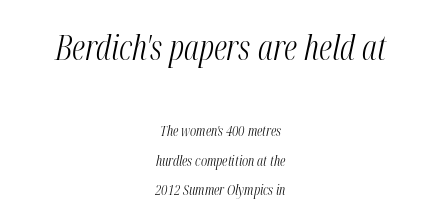
Q: Is the text bold? A: No.
Q: Is the text italic (slanted)? A: Yes, it leans right by about 12 degrees.
Q: Is the text underlined? A: No.
Q: How is the paragraph aligned? A: Centered.
Q: Is the spacing between letters normal or unusually wide? A: Normal.
Q: Is the spacing between lines tight, normal or loose? A: Loose.
Q: Which block of text is set in a larger size, the first (top) or the second (bottom)? A: The first (top) one.
Q: Width (condensed, normal, or wide)? A: Condensed.
Q: Stroke contrast? A: Medium.
Q: x-height? A: Medium.
Q: Monospaced? A: No.
